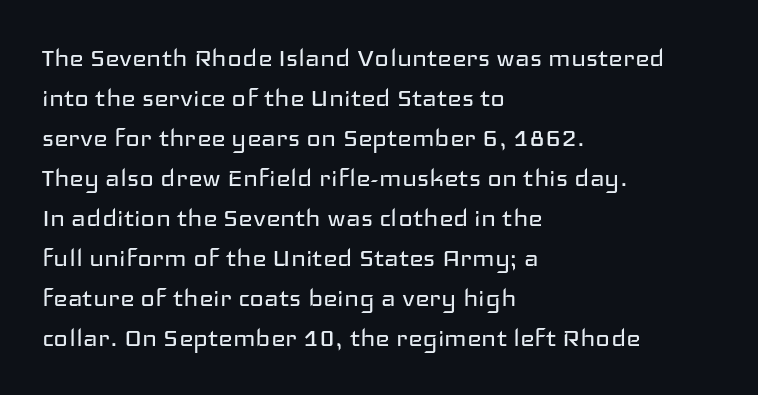
Are there feet on the stems? There aren't — it's a sans. Is this a fixed-width face? No — the glyphs have proportional, varying widths. Heft: none added — not bold. Line starts are locked; line ends wander.
